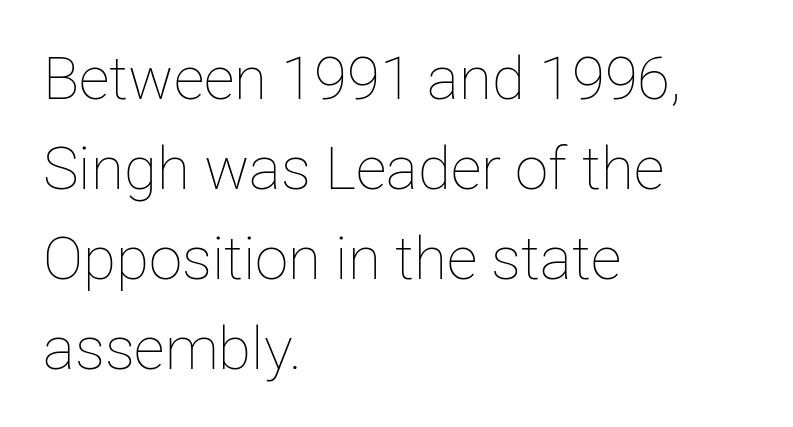
Q: Is the text bold? A: No.
Q: Is the text italic (slanted)? A: No, it is upright.
Q: Is the text underlined? A: No.
Q: How is the paragraph aligned? A: Left-aligned.
Q: Is the spacing between letters normal or unusually wide? A: Normal.
Q: Is the spacing between lines tight, normal or loose? A: Normal.
Q: Width (condensed, normal, or wide)? A: Normal.
Q: Stroke contrast? A: Low.
Q: x-height? A: Medium.
Q: Monospaced? A: No.
